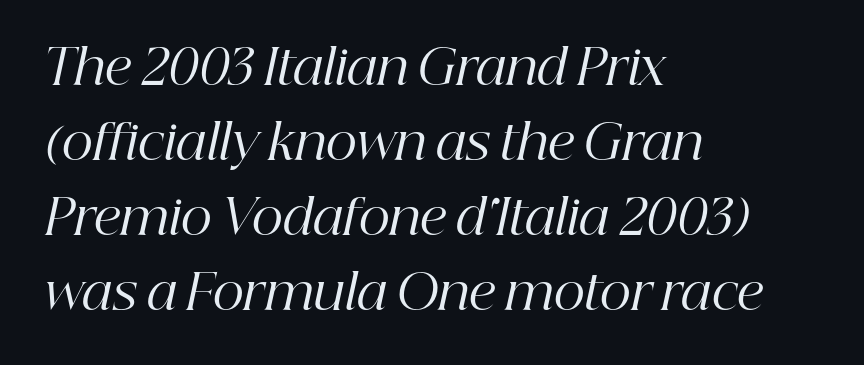
Q: Is the text bold? A: No.
Q: Is the text italic (slanted)? A: Yes, it leans right by about 12 degrees.
Q: Is the typeface a serif or a sans-serif typeface? A: Serif.
Q: Is the text underlined? A: No.
Q: How is the paragraph aligned? A: Left-aligned.
Q: Is the spacing between letters normal or unusually wide? A: Normal.
Q: Is the spacing between lines tight, normal or loose? A: Normal.
Q: Width (condensed, normal, or wide)? A: Normal.
Q: Stroke contrast? A: High.
Q: x-height? A: Medium.
Q: Monospaced? A: No.
